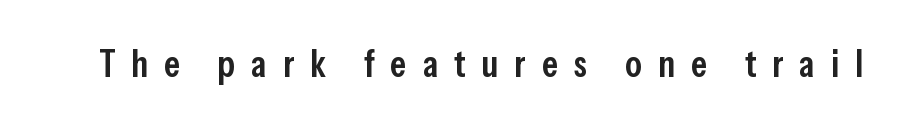
The image shows 38 px semibold, condensed sans-serif type, upright; set unusually wide letter spacing (+0.42 em), not underlined; low stroke contrast and a medium x-height.
